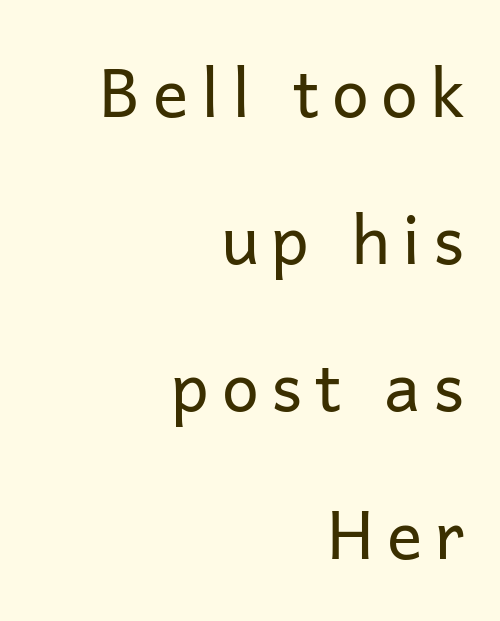
Tall strokes in this sample are plumb rather than angled. The lines in this sample share a right terminus and differ only in where they begin. The rendering uses natural spacing where letterforms have individual widths. Leading is clearly above the norm, producing a sparse column. Look at the bottom of the vertical strokes: they stop flat, with no serifs. Quick note: underline off.
